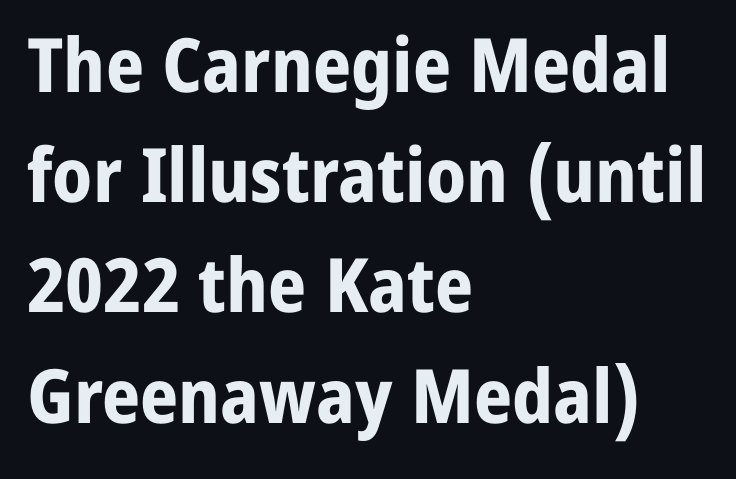
The image shows 75 px bold sans-serif type, upright; set left-aligned, normal line spacing (1.47x), normal letter spacing, not underlined; low stroke contrast and a medium x-height.
